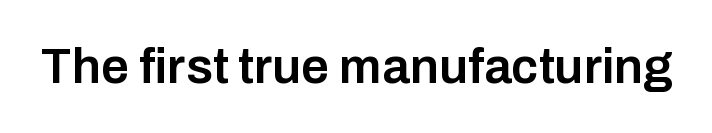
Q: Is the text bold? A: Semi-bold.
Q: Is the text italic (slanted)? A: No, it is upright.
Q: Is the typeface a serif or a sans-serif typeface? A: Sans-serif.
Q: Is the text underlined? A: No.
Q: Is the spacing between letters normal or unusually wide? A: Normal.
Q: Width (condensed, normal, or wide)? A: Normal.
Q: Stroke contrast? A: Low.
Q: x-height? A: Medium.
Q: Monospaced? A: No.
